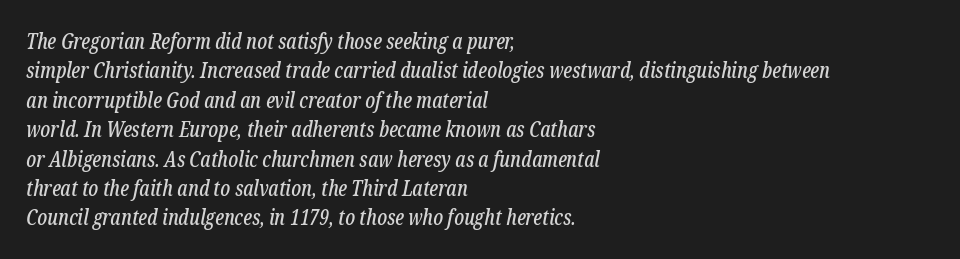
Q: Is the text italic (slanted)? A: Yes, it leans right by about 12 degrees.
Q: Is the text underlined? A: No.
Q: How is the paragraph aligned? A: Left-aligned.
Q: Is the spacing between letters normal or unusually wide? A: Normal.
Q: Is the spacing between lines tight, normal or loose? A: Normal.
